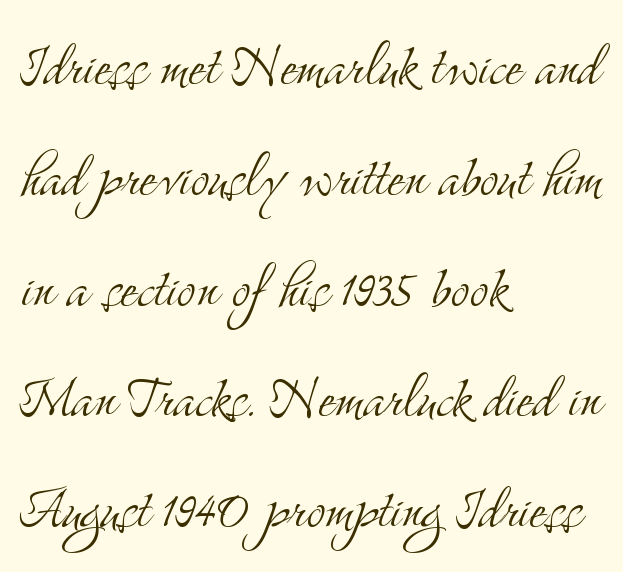
Plain, unruled lines of type. Look at the tracking — it's just the regular setting, nothing added. Note the varied advance widths — an 'i' is clearly narrower than an 'm'. Old-style or modern, the face here clearly has serifs. A classic flush-left, rag-right setting is used for this passage.
